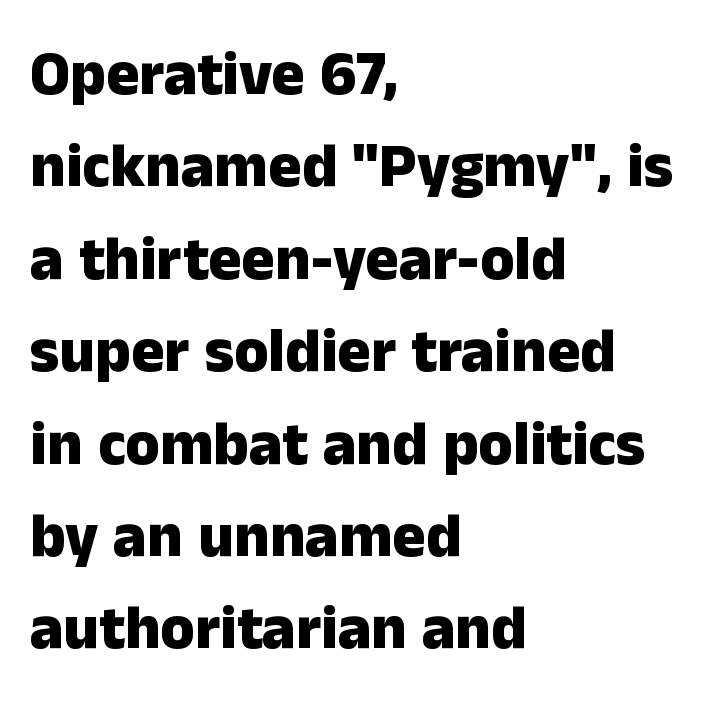
Here the glyphs are tracked normally, forming tight word shapes. Note the varied advance widths — an 'i' is clearly narrower than an 'm'. The space directly below the letters is spotless. Rows of type keep a routine distance in the vertical direction. Nope, not italic — everything's standing straight.
